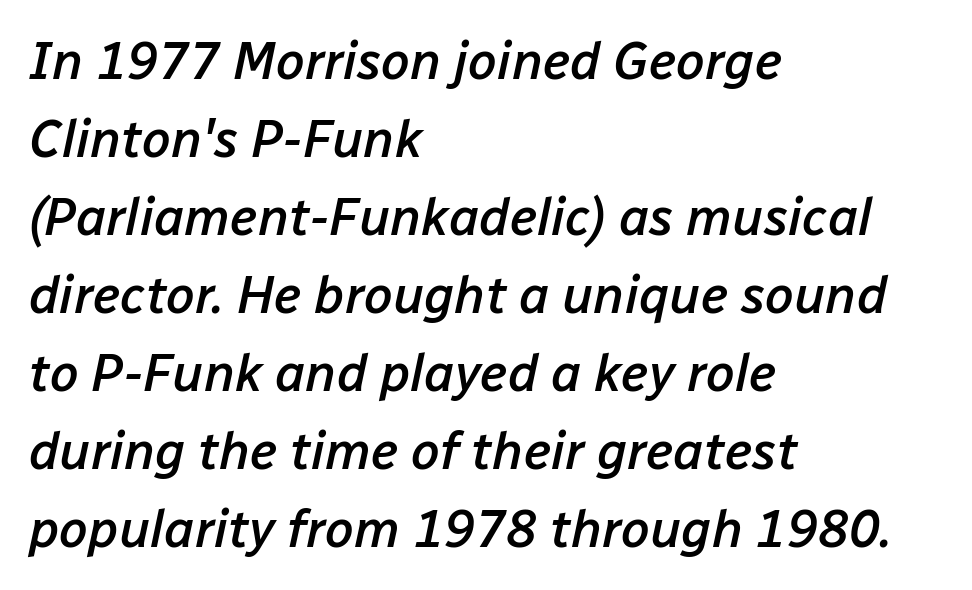
The image shows 52 px semibold type, italic (leaning right); set left-aligned, normal line spacing (1.5x), normal letter spacing, not underlined; low stroke contrast and a medium x-height.
